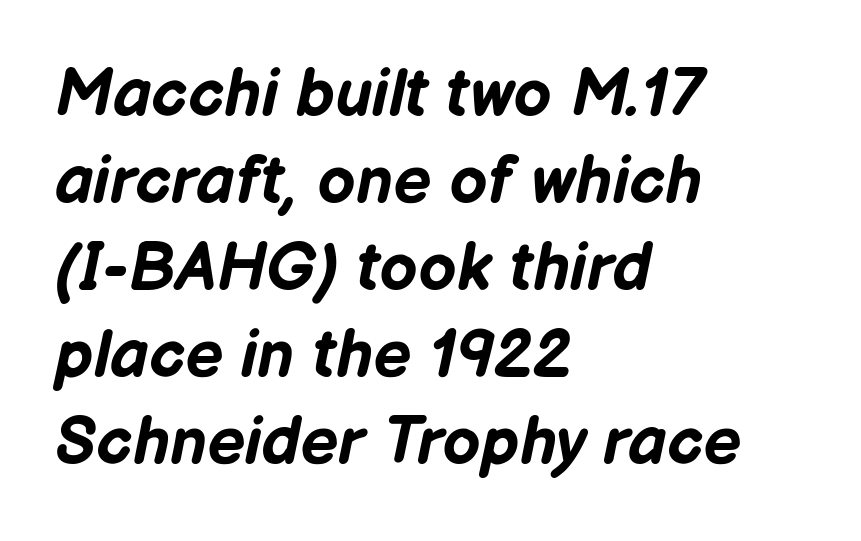
{"italic": "yes", "lean": "right", "slant_degrees": 12, "bold": "yes", "weight": "bold", "width": "normal", "stroke_contrast": "low", "x_height": "medium", "monospaced": "no", "underline": "no", "align": "left", "line_spacing": "normal", "line_spacing_ratio": 1.3, "letter_spacing": "normal", "letter_spacing_em": 0.0, "glyph_px": 67}
